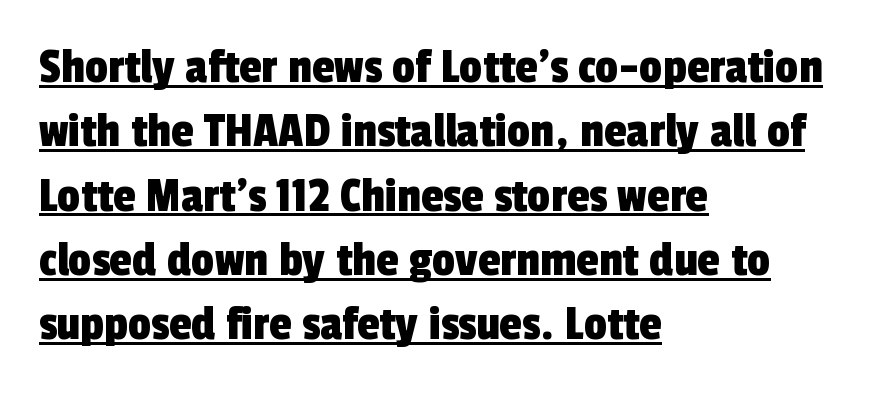
Q: Is the typeface a serif or a sans-serif typeface? A: Sans-serif.
Q: Is the text underlined? A: Yes.
Q: How is the paragraph aligned? A: Left-aligned.
Q: Is the spacing between letters normal or unusually wide? A: Normal.
Q: Is the spacing between lines tight, normal or loose? A: Normal.
Q: Width (condensed, normal, or wide)? A: Condensed.
Q: x-height? A: Medium.
Q: Monospaced? A: No.
